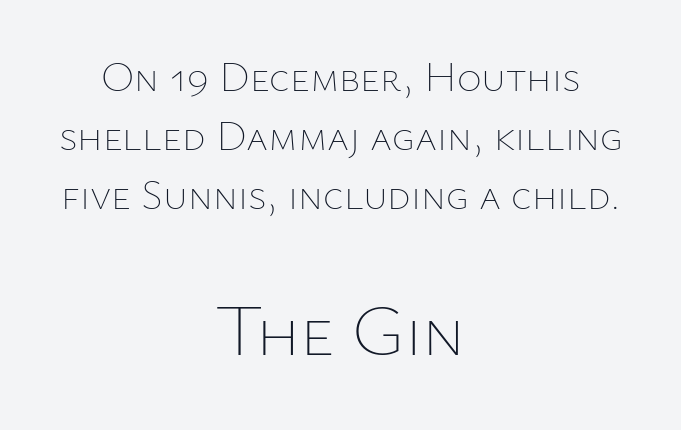
Q: Is the text bold? A: No.
Q: Is the text italic (slanted)? A: No, it is upright.
Q: Is the text underlined? A: No.
Q: How is the paragraph aligned? A: Centered.
Q: Is the spacing between letters normal or unusually wide? A: Normal.
Q: Is the spacing between lines tight, normal or loose? A: Normal.
Q: Which block of text is set in a larger size, the first (top) or the second (bottom)? A: The second (bottom) one.
Q: Width (condensed, normal, or wide)? A: Normal.
Q: Stroke contrast? A: Low.
Q: x-height? A: Medium.
Q: Monospaced? A: No.
